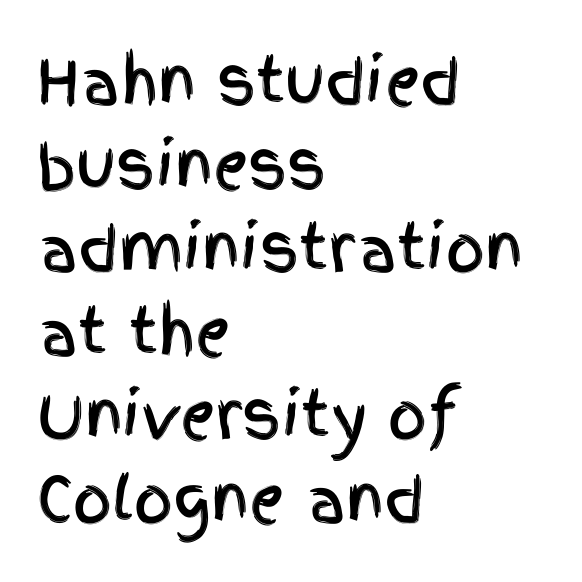
The image shows 61 px condensed sans-serif type, upright; set left-aligned, normal line spacing (1.37x), normal letter spacing, not underlined; a large x-height.
